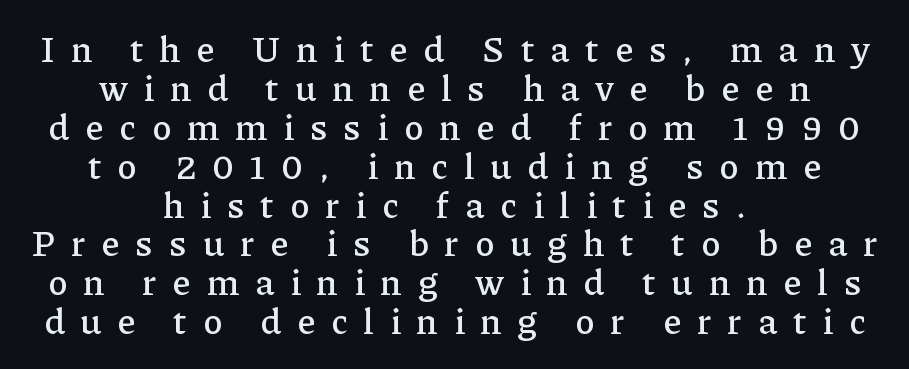
{"serif": "yes", "italic": "no", "width": "normal", "stroke_contrast": "low", "x_height": "medium", "monospaced": "no", "underline": "no", "align": "center", "line_spacing": "tight", "line_spacing_ratio": 1.08, "letter_spacing": "wide", "letter_spacing_em": 0.44, "glyph_px": 36}
